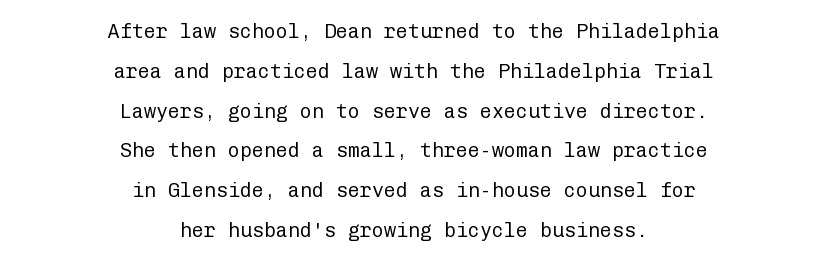
{"italic": "no", "bold": "no", "underline": "no", "align": "center", "line_spacing": "loose", "line_spacing_ratio": 1.99, "letter_spacing": "normal", "letter_spacing_em": 0.0, "glyph_px": 20}
